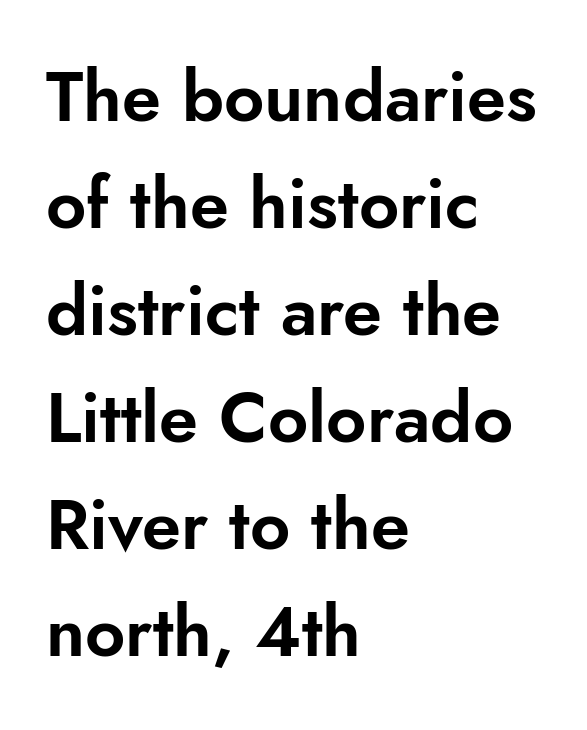
The image shows 70 px sans-serif type, upright; set left-aligned, normal line spacing (1.53x), normal letter spacing, not underlined; low stroke contrast and a small x-height.
